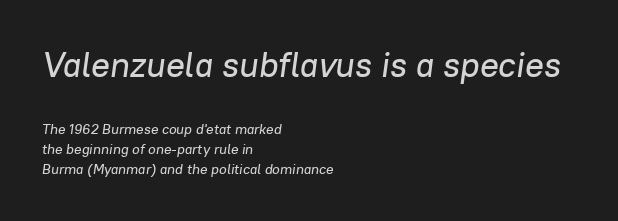
The image shows 35 px text type, italic (leaning right); set left-aligned, normal line spacing (1.43x), normal letter spacing, not underlined; the first (top) block is 2.5x larger; low stroke contrast and a medium x-height.
